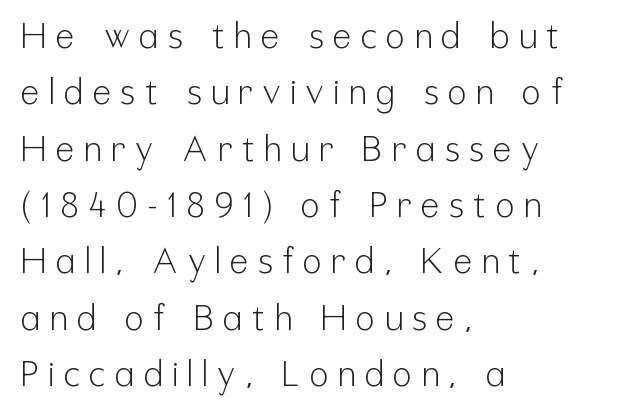
{"serif": "no", "italic": "no", "bold": "no", "weight": "light", "width": "condensed", "stroke_contrast": "low", "x_height": "medium", "monospaced": "no", "underline": "no", "align": "left", "line_spacing": "normal", "line_spacing_ratio": 1.61, "letter_spacing": "wide", "letter_spacing_em": 0.27, "glyph_px": 35}
